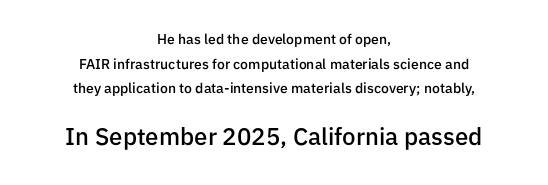
The image shows 24 px text type, upright; set centered, line spacing 1.76x, normal letter spacing, not underlined; the second (bottom) block is 1.71x larger.
